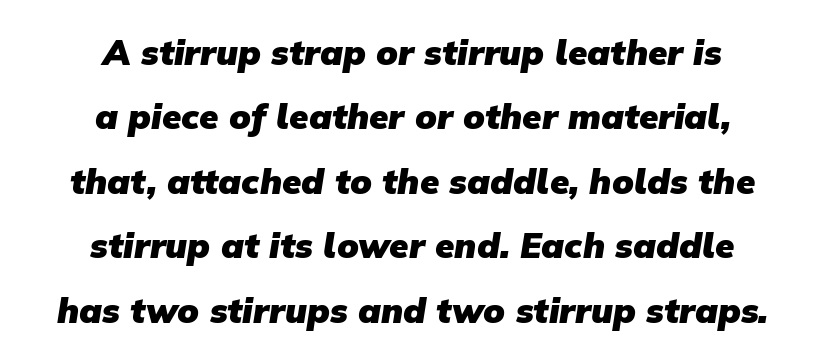
Each glyph is drawn with heavy, bold strokes. Both edges are ragged and mirror each other, which tells us the setting is centered. Nope, no serifs anywhere on these letters. Anything drawn beneath the words? Only blank space. Tracking value appears to be zero — textbook default spacing.
